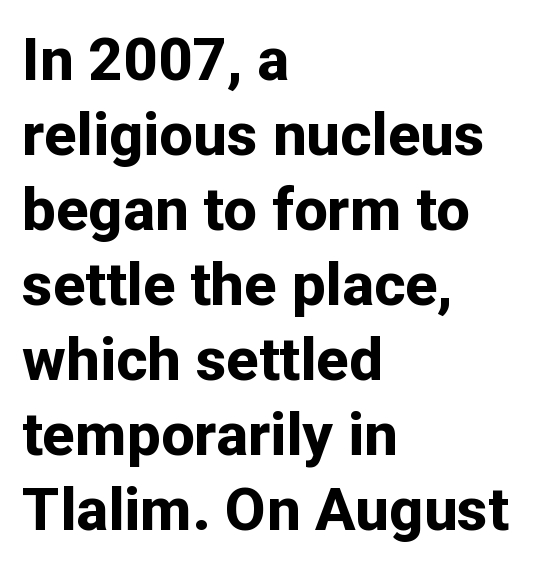
The image shows 60 px bold sans-serif type, upright; set left-aligned, normal line spacing (1.25x), normal letter spacing, not underlined; low stroke contrast and a medium x-height.
